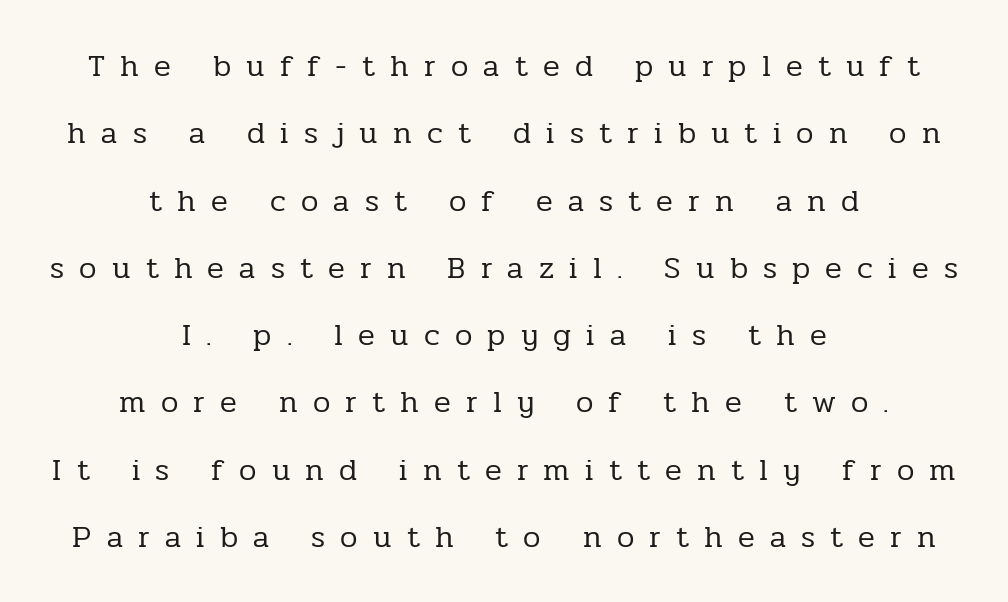
Q: Is the text bold? A: No.
Q: Is the text italic (slanted)? A: No, it is upright.
Q: Is the typeface a serif or a sans-serif typeface? A: Serif.
Q: Is the text underlined? A: No.
Q: How is the paragraph aligned? A: Centered.
Q: Is the spacing between letters normal or unusually wide? A: Unusually wide.
Q: Is the spacing between lines tight, normal or loose? A: Loose.
Q: Width (condensed, normal, or wide)? A: Normal.
Q: Stroke contrast? A: Low.
Q: x-height? A: Medium.
Q: Monospaced? A: No.
